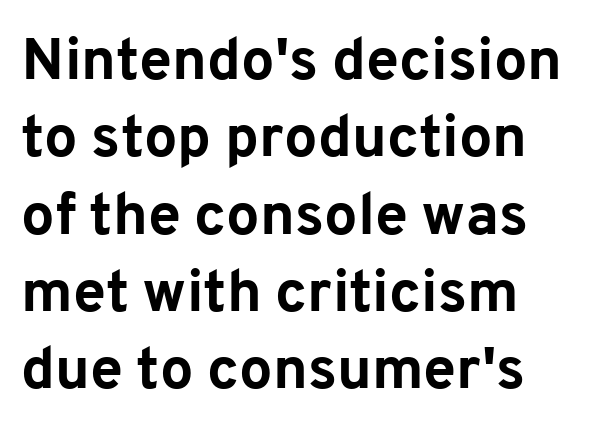
Posture: straight, roman, zero tilt. Are there feet on the stems? There aren't — it's a sans. Words float on clear page, feet unadorned. Where is the straight margin? On the left.
